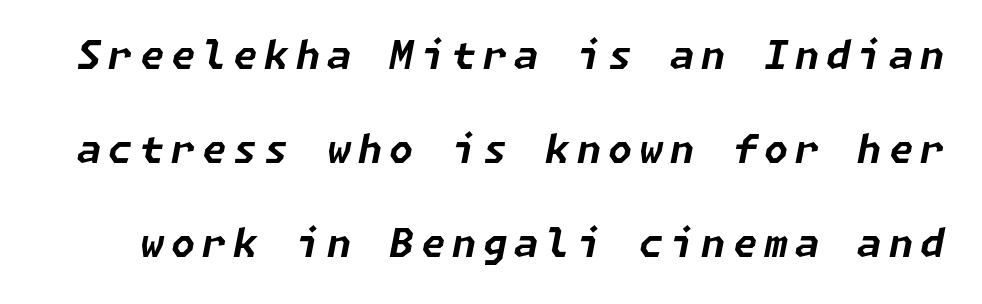
The image shows 39 px bold type, italic (leaning right); set loose line spacing (2.41x), not underlined; low stroke contrast and a medium x-height.
